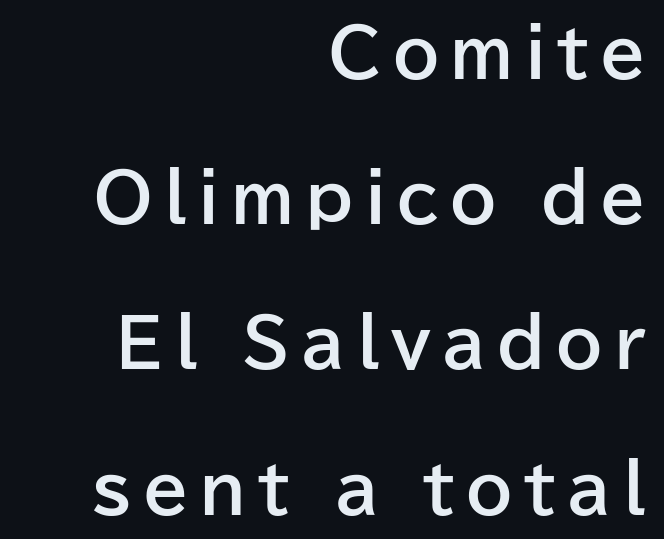
The image shows 66 px bold sans-serif type, upright; set right-aligned, loose line spacing (2.2x), not underlined; low stroke contrast and a medium x-height.
